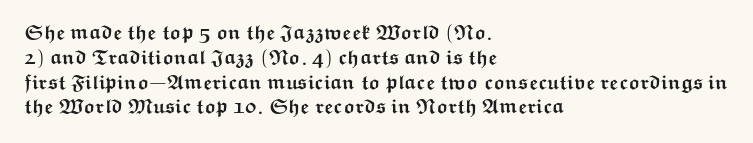
Line starts are locked; line ends wander. Tracking value appears to be zero — textbook default spacing. Style check: upright. Rule under the text: the space is simply empty. Heavy-handed strokes throughout: this text is bold.
